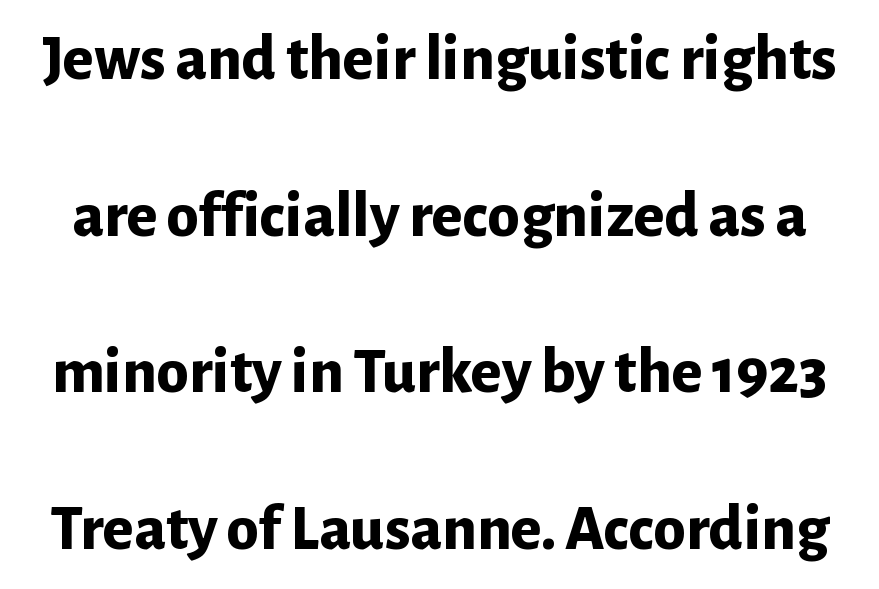
Q: Is the text bold? A: Yes.
Q: Is the text italic (slanted)? A: No, it is upright.
Q: Is the typeface a serif or a sans-serif typeface? A: Sans-serif.
Q: Is the text underlined? A: No.
Q: Is the spacing between letters normal or unusually wide? A: Normal.
Q: Is the spacing between lines tight, normal or loose? A: Loose.
Q: Width (condensed, normal, or wide)? A: Normal.
Q: Stroke contrast? A: Low.
Q: x-height? A: Medium.
Q: Monospaced? A: No.
